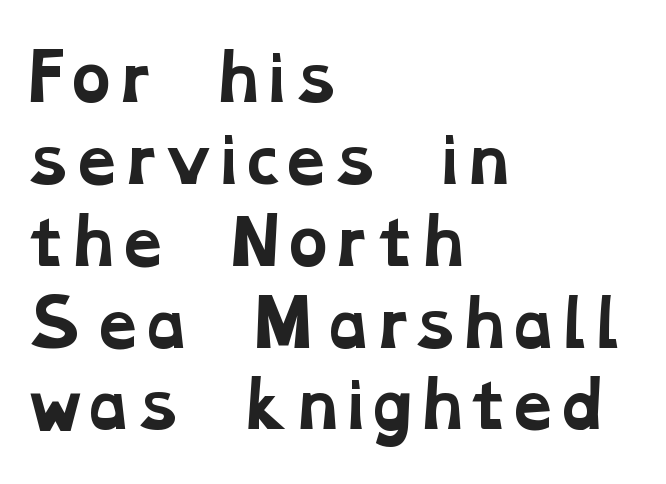
Q: Is the text bold? A: Yes.
Q: Is the typeface a serif or a sans-serif typeface? A: Serif.
Q: Is the text underlined? A: No.
Q: How is the paragraph aligned? A: Left-aligned.
Q: Is the spacing between letters normal or unusually wide? A: Normal.
Q: Is the spacing between lines tight, normal or loose? A: Normal.
Q: Width (condensed, normal, or wide)? A: Wide.
Q: Stroke contrast? A: Low.
Q: x-height? A: Medium.
Q: Monospaced? A: No.
